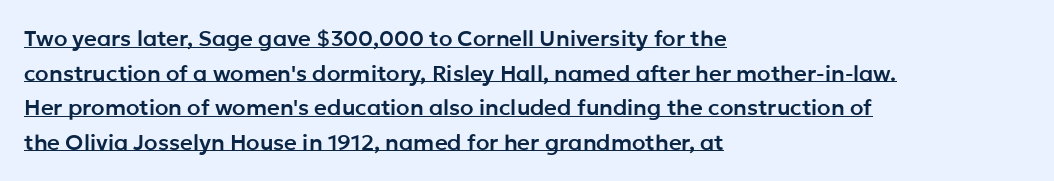
{"italic": "no", "underline": "yes", "align": "left", "line_spacing": "normal", "line_spacing_ratio": 1.57, "letter_spacing": "normal", "letter_spacing_em": 0.0, "glyph_px": 22}
